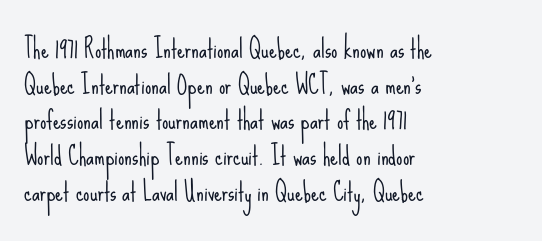
{"italic": "no", "bold": "no", "underline": "no", "align": "left", "line_spacing": "normal", "line_spacing_ratio": 1.43, "letter_spacing": "normal", "letter_spacing_em": 0.0, "glyph_px": 25}
